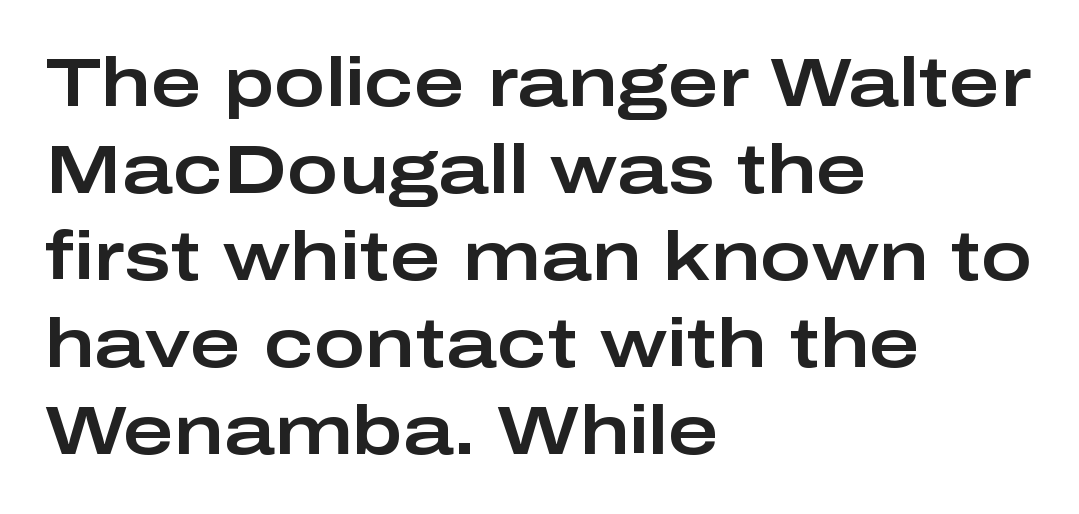
{"serif": "no", "italic": "no", "width": "wide", "stroke_contrast": "low", "x_height": "medium", "monospaced": "no", "underline": "no", "align": "left", "line_spacing": "normal", "line_spacing_ratio": 1.26, "letter_spacing": "normal", "letter_spacing_em": 0.0, "glyph_px": 69}
